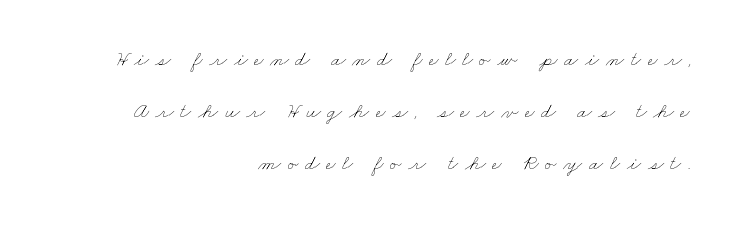
Q: Is the text bold? A: No.
Q: Is the text underlined? A: No.
Q: How is the paragraph aligned? A: Right-aligned.
Q: Is the spacing between letters normal or unusually wide? A: Unusually wide.
Q: Is the spacing between lines tight, normal or loose? A: Loose.
